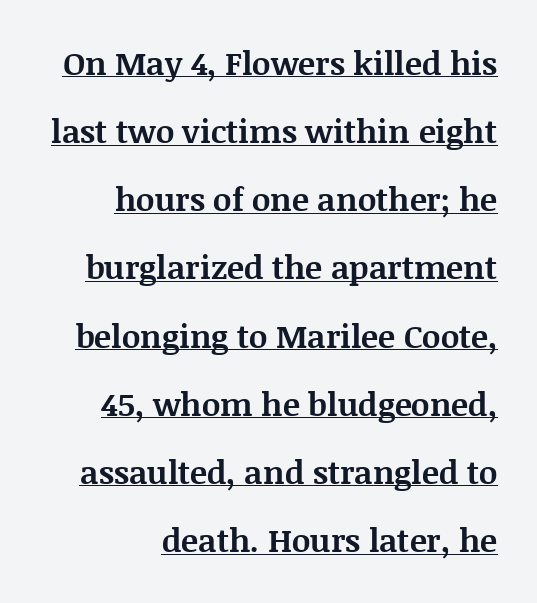
The image shows 32 px bold serif type, upright; set right-aligned, loose line spacing (2.13x), normal letter spacing, underlined; medium stroke contrast and a large x-height.
